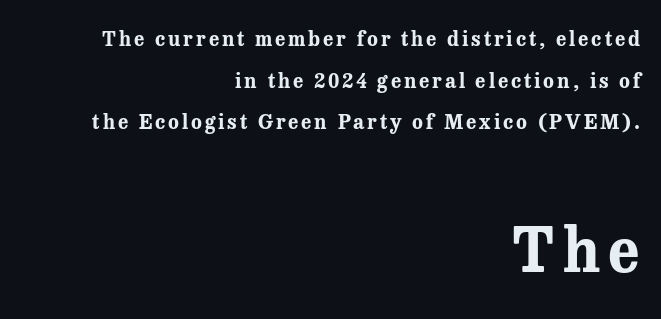
{"serif": "yes", "italic": "no", "bold": "yes", "weight": "bold", "width": "normal", "stroke_contrast": "medium", "x_height": "medium", "monospaced": "no", "underline": "no", "align": "right", "line_spacing": "loose", "line_spacing_ratio": 2.08, "larger_block": "second", "size_ratio": 3.05, "glyph_px": 61}
